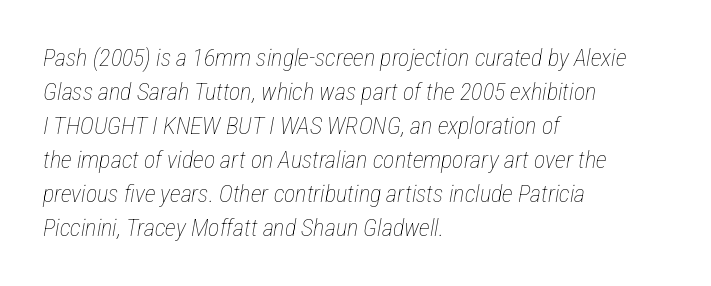
{"italic": "yes", "lean": "right", "slant_degrees": 12, "bold": "no", "underline": "no", "align": "left", "line_spacing": "normal", "line_spacing_ratio": 1.42, "letter_spacing": "normal", "letter_spacing_em": 0.0, "glyph_px": 24}
